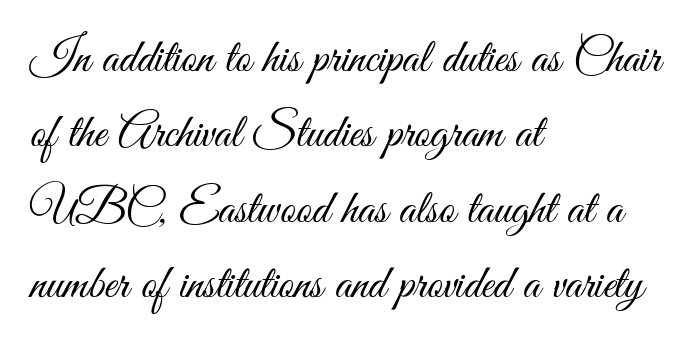
The image shows 48 px light, condensed sans-serif type; set left-aligned, normal line spacing (1.57x), normal letter spacing, not underlined; medium stroke contrast and a small x-height.
